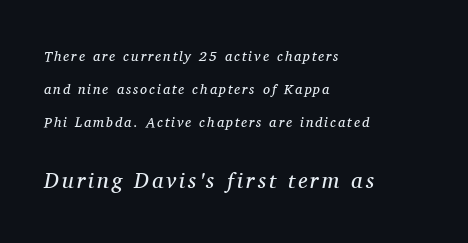
The paragraph has a hard left edge and a soft right edge. Observe the lean: these are italic letterforms. Summary of vertical rhythm: relaxed, with wide interline spacing. The strokes carry an ordinary text weight at most. Which of the two is more prominent by size? The second, at the bottom.
